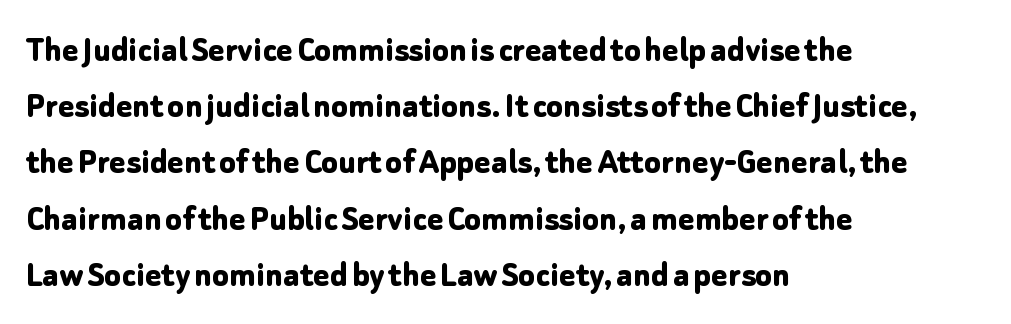
The image shows 38 px bold sans-serif type, upright; set left-aligned, normal line spacing (1.48x), normal letter spacing, not underlined; low stroke contrast and a medium x-height.
